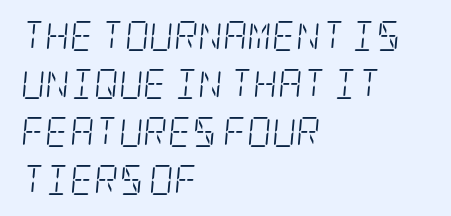
Plain, unruled lines of type. These lines are set flush left with a ragged right edge. A typesetter would call this leading conventional body-copy spacing. Here the glyphs are tracked normally, forming tight word shapes. Stem width sits at or under what a default text font uses. The axis of the letterforms is tilted away from vertical.
